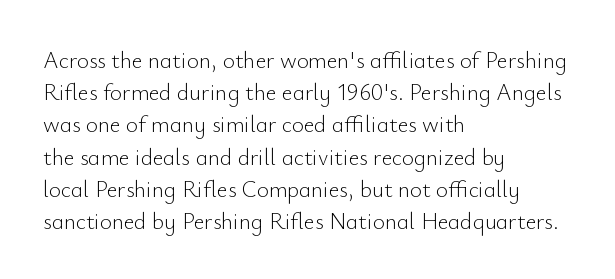
The image shows 23 px text type, upright; set left-aligned, normal line spacing (1.4x), normal letter spacing, not underlined.
